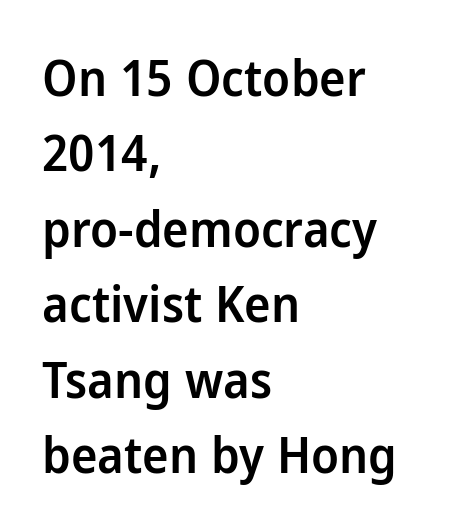
{"serif": "no", "italic": "no", "bold": "semi", "weight": "semibold", "width": "normal", "stroke_contrast": "low", "x_height": "medium", "monospaced": "no", "underline": "no", "align": "left", "line_spacing": "normal", "line_spacing_ratio": 1.51, "letter_spacing": "normal", "letter_spacing_em": 0.0, "glyph_px": 50}
